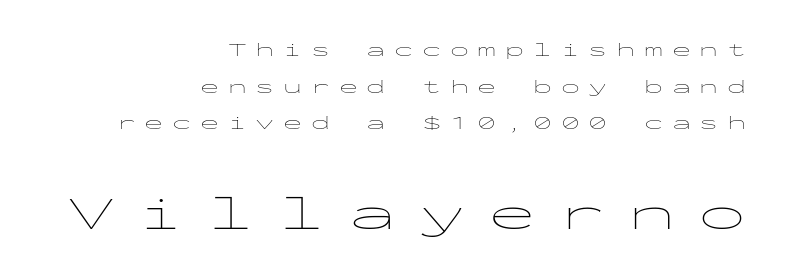
Quick note: interline space is abundant. No letter is thick-stroked: the sample isn't bold. Does the bottom block carry the larger type? Yes, it does. Observe the absence of serifs on each vertical stroke in this sample. Descender tails drop into unmarked territory. The paragraph has a hard right edge and a soft left edge.
